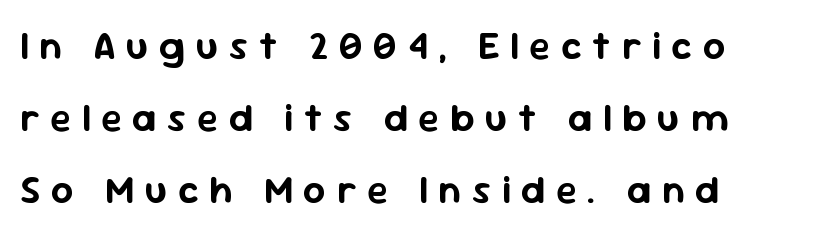
{"serif": "no", "italic": "no", "width": "normal", "stroke_contrast": "low", "x_height": "medium", "monospaced": "no", "underline": "no", "align": "left", "line_spacing_ratio": 1.84, "letter_spacing": "wide", "letter_spacing_em": 0.27, "glyph_px": 39}
